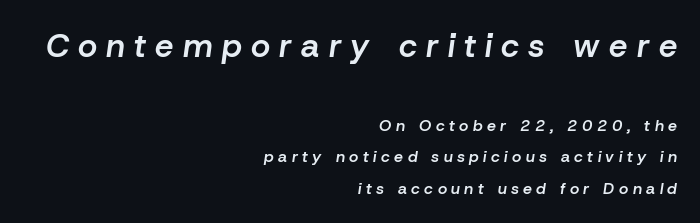
Q: Is the text bold? A: Semi-bold.
Q: Is the text italic (slanted)? A: Yes, it leans right by about 8 degrees.
Q: Is the text underlined? A: No.
Q: How is the paragraph aligned? A: Right-aligned.
Q: Is the spacing between letters normal or unusually wide? A: Unusually wide.
Q: Is the spacing between lines tight, normal or loose? A: Loose.
Q: Which block of text is set in a larger size, the first (top) or the second (bottom)? A: The first (top) one.
Q: Width (condensed, normal, or wide)? A: Normal.
Q: Stroke contrast? A: Low.
Q: x-height? A: Medium.
Q: Monospaced? A: No.
